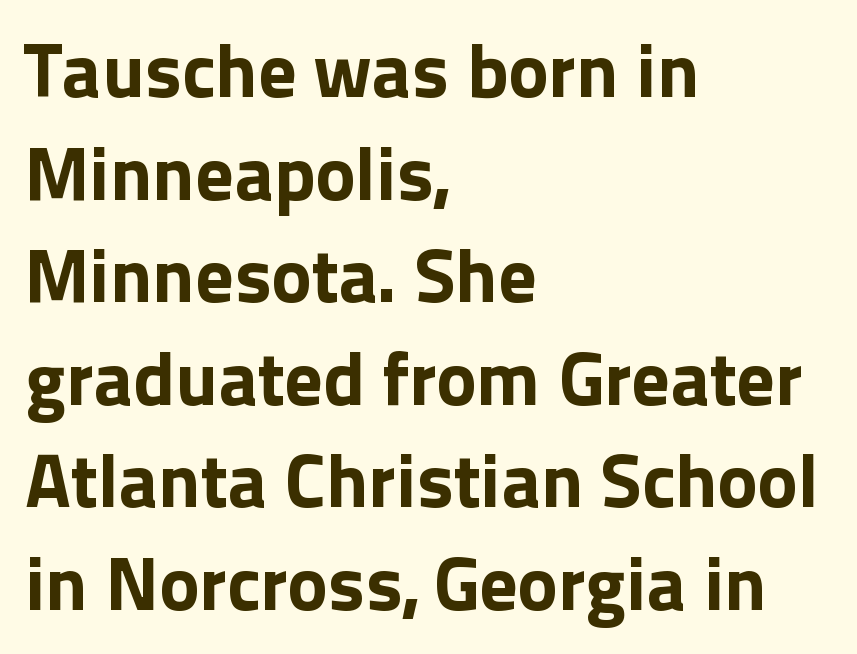
Unlike italic type, these characters show no tilt at all. Between one letter and the next there's only the usual sliver of space. Stroke thickness is high; the sample reads as a true bold. The lines sit at an ordinary, default distance from one another. Just letters on the line, the space beneath them empty.
